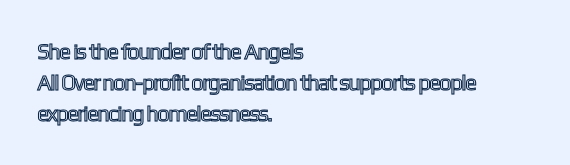
Q: Is the text italic (slanted)? A: No, it is upright.
Q: Is the text underlined? A: No.
Q: How is the paragraph aligned? A: Left-aligned.
Q: Is the spacing between letters normal or unusually wide? A: Normal.
Q: Is the spacing between lines tight, normal or loose? A: Normal.
